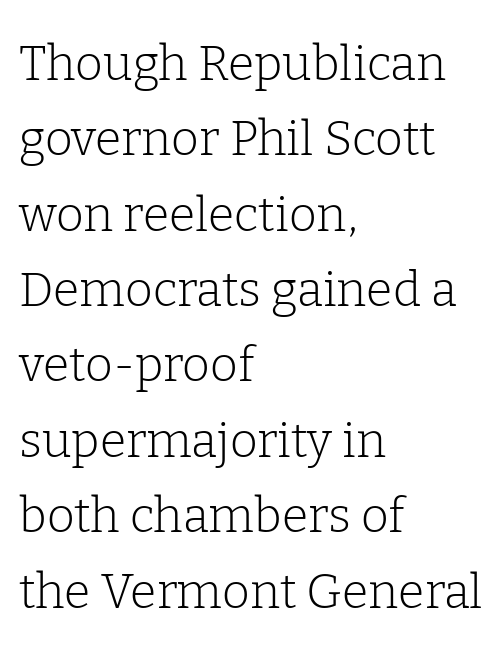
These glyphs show unthickened strokes, regular width or finer. These lines are composed in type with serifs. There is no visible air inserted between adjacent glyphs. The face used here is proportionally spaced, like ordinary book or web type.
